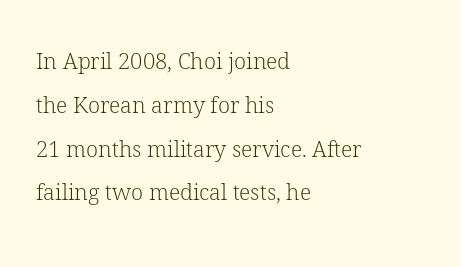
Q: Is the text bold? A: No.
Q: Is the text italic (slanted)? A: No, it is upright.
Q: Is the text underlined? A: No.
Q: How is the paragraph aligned? A: Left-aligned.
Q: Is the spacing between letters normal or unusually wide? A: Normal.
Q: Is the spacing between lines tight, normal or loose? A: Loose.
